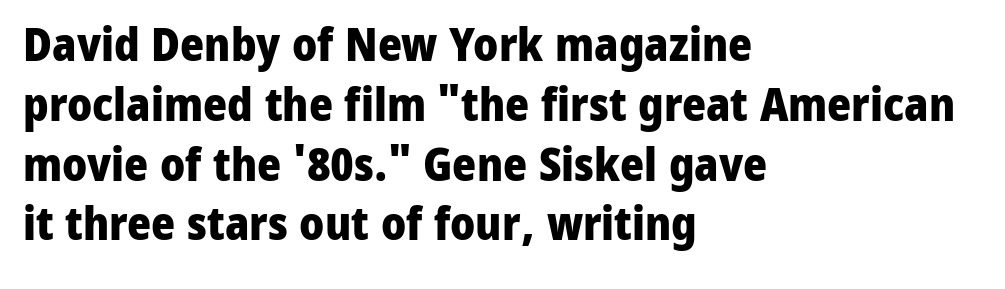
Q: Is the text bold? A: Yes.
Q: Is the text italic (slanted)? A: No, it is upright.
Q: Is the typeface a serif or a sans-serif typeface? A: Sans-serif.
Q: Is the text underlined? A: No.
Q: How is the paragraph aligned? A: Left-aligned.
Q: Is the spacing between letters normal or unusually wide? A: Normal.
Q: Is the spacing between lines tight, normal or loose? A: Normal.
Q: Width (condensed, normal, or wide)? A: Normal.
Q: Stroke contrast? A: Low.
Q: x-height? A: Medium.
Q: Monospaced? A: No.
